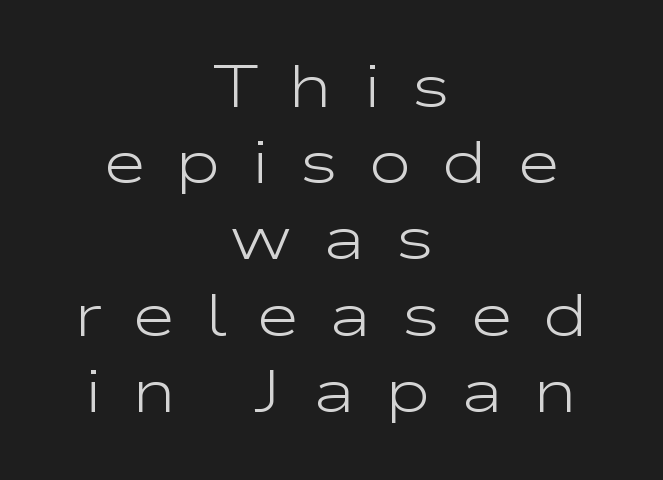
The image shows 60 px light, wide sans-serif type, upright; set centered, normal line spacing (1.27x), unusually wide letter spacing (+0.49 em), not underlined; low stroke contrast and a medium x-height.
